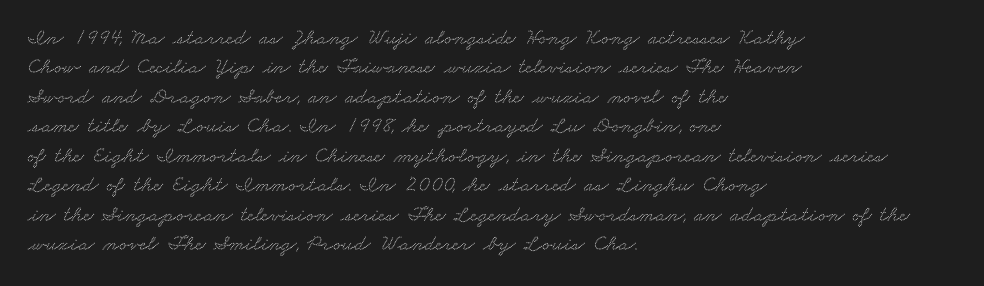
{"underline": "no", "align": "left", "line_spacing": "normal", "line_spacing_ratio": 1.34, "letter_spacing": "normal", "letter_spacing_em": 0.0, "glyph_px": 22}
